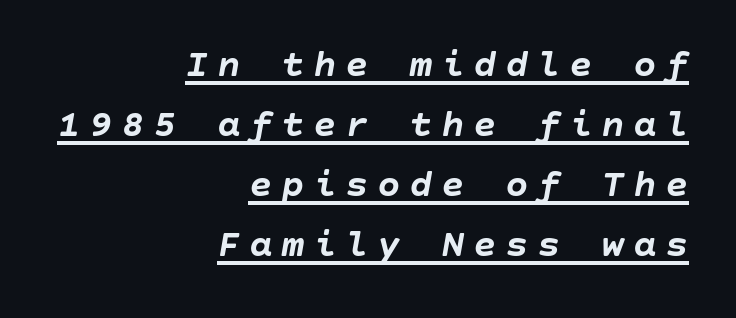
Quick note: interline space is typical. In terms of weight, the rendering is a true, heavy bold. Underline: present. Short and long lines alike share a common ending point at right.
